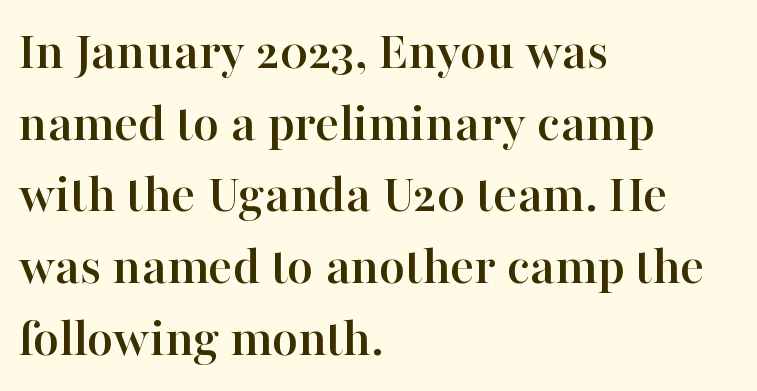
{"serif": "yes", "italic": "no", "width": "normal", "stroke_contrast": "high", "x_height": "medium", "monospaced": "no", "underline": "no", "align": "left", "line_spacing": "normal", "line_spacing_ratio": 1.28, "letter_spacing": "normal", "letter_spacing_em": 0.0, "glyph_px": 56}
